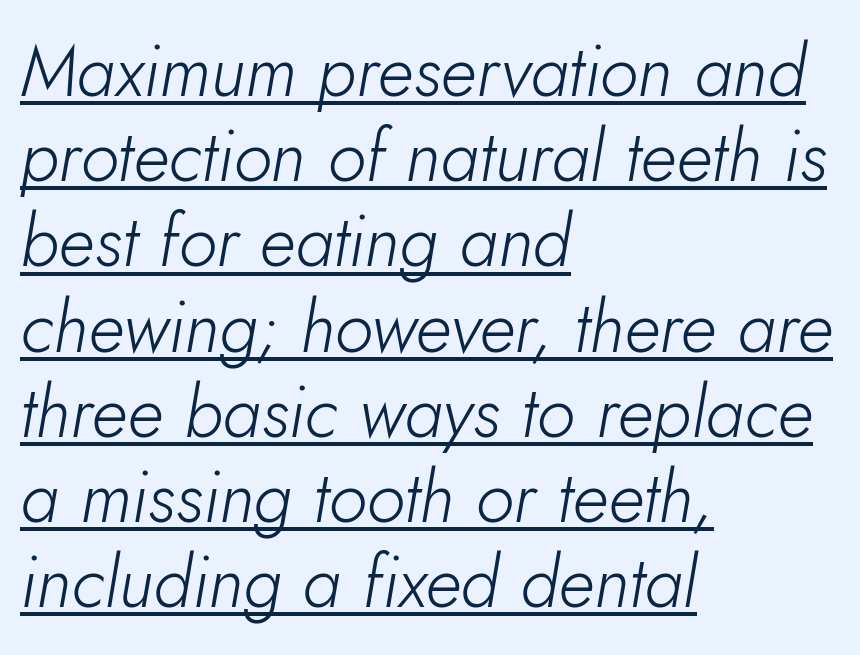
Q: Is the text bold? A: No.
Q: Is the text italic (slanted)? A: Yes, it leans right by about 5 degrees.
Q: Is the text underlined? A: Yes.
Q: How is the paragraph aligned? A: Left-aligned.
Q: Is the spacing between letters normal or unusually wide? A: Normal.
Q: Width (condensed, normal, or wide)? A: Normal.
Q: Stroke contrast? A: Low.
Q: x-height? A: Small.
Q: Monospaced? A: No.
